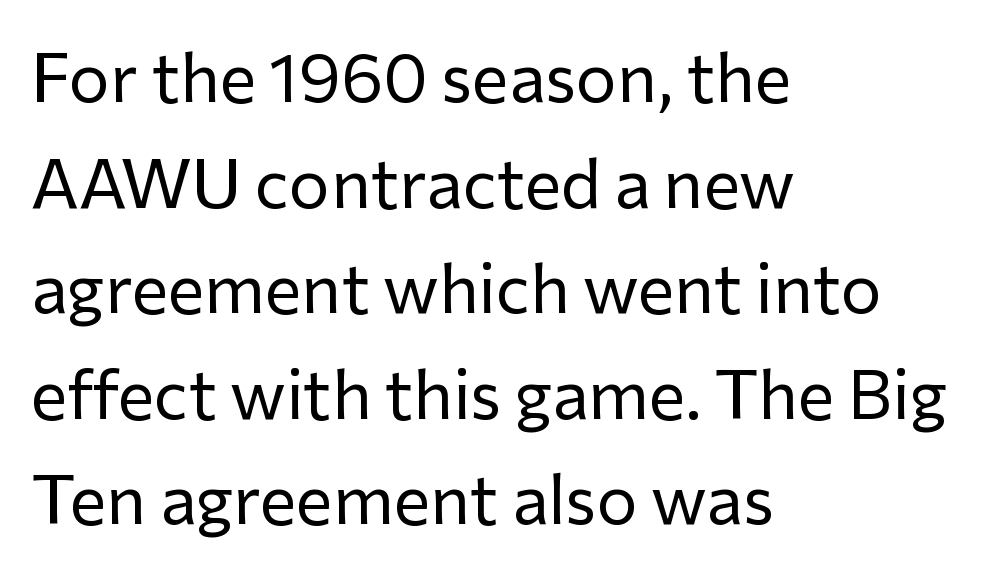
Q: Is the text bold? A: No.
Q: Is the text italic (slanted)? A: No, it is upright.
Q: Is the typeface a serif or a sans-serif typeface? A: Sans-serif.
Q: Is the text underlined? A: No.
Q: How is the paragraph aligned? A: Left-aligned.
Q: Is the spacing between letters normal or unusually wide? A: Normal.
Q: Is the spacing between lines tight, normal or loose? A: Normal.
Q: Width (condensed, normal, or wide)? A: Normal.
Q: Stroke contrast? A: Low.
Q: x-height? A: Medium.
Q: Monospaced? A: No.
